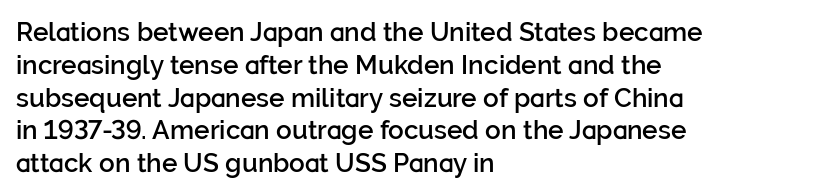
{"italic": "no", "bold": "semi", "underline": "no", "align": "left", "line_spacing": "normal", "line_spacing_ratio": 1.26, "letter_spacing": "normal", "letter_spacing_em": 0.0, "glyph_px": 26}
